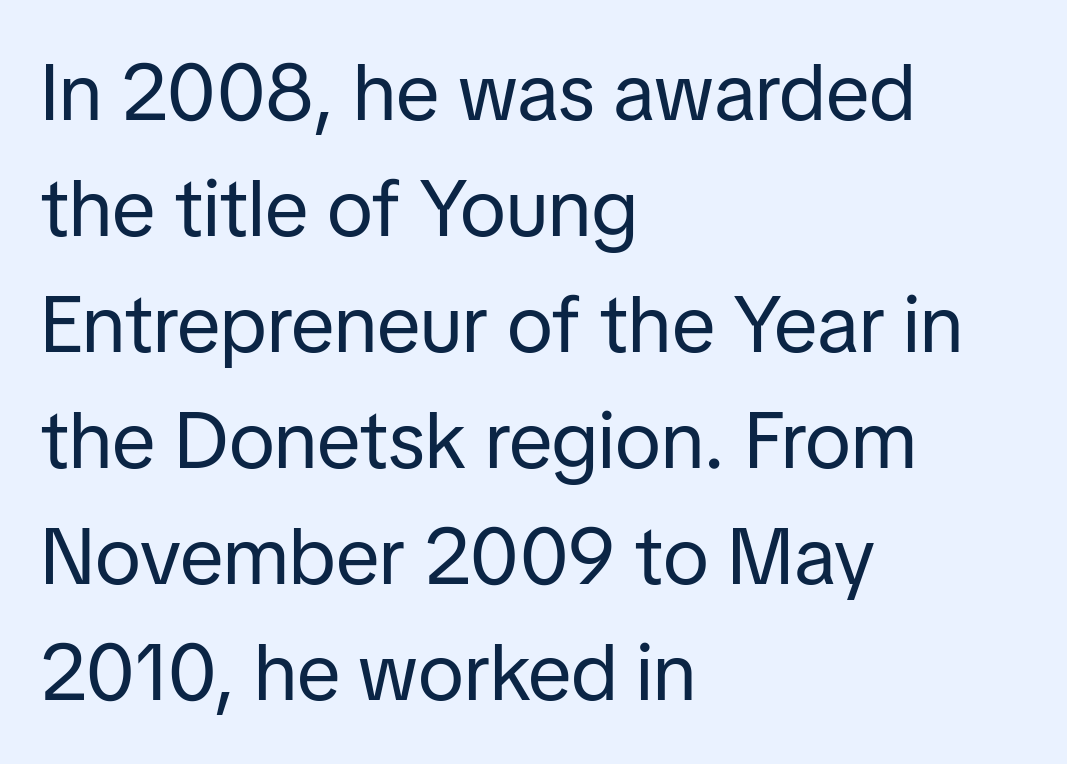
The image shows 80 px regular-weight sans-serif type, upright; set left-aligned, normal line spacing (1.45x), normal letter spacing, not underlined; low stroke contrast and a medium x-height.
